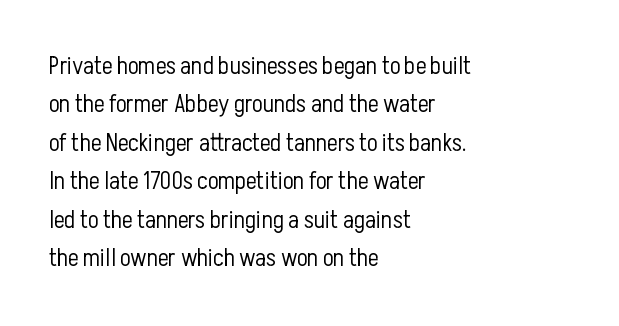
{"italic": "no", "bold": "no", "underline": "no", "align": "left", "line_spacing": "normal", "line_spacing_ratio": 1.54, "letter_spacing": "normal", "letter_spacing_em": 0.0, "glyph_px": 25}
